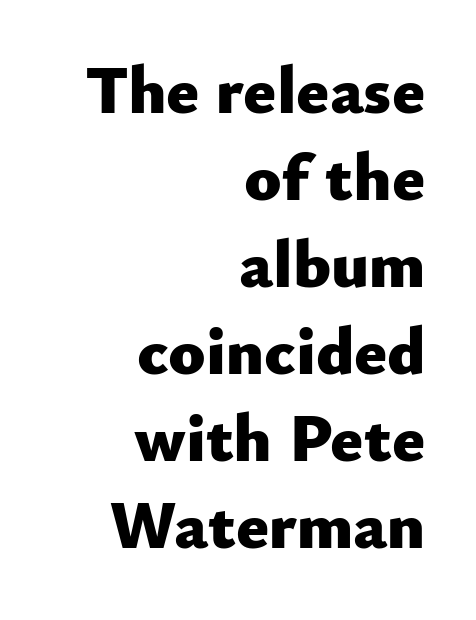
These lines are rendered in a variable-pitch font. Weight check: bold — yes, fully. How are the letters spaced? Ordinarily, with no added tracking. Horizontal bands of white between lines are of average thickness. A typesetter would mark this as roman, not italic. Words float on clear page, feet unadorned.
